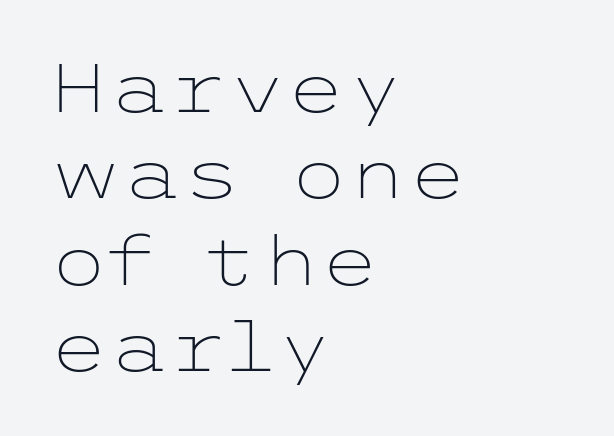
The lines are quadded left. The zone under the glyphs is completely vacant. Ascenders rise straight up at ninety degrees. Baseline-to-baseline distance is the conventional proportion of letter height.
